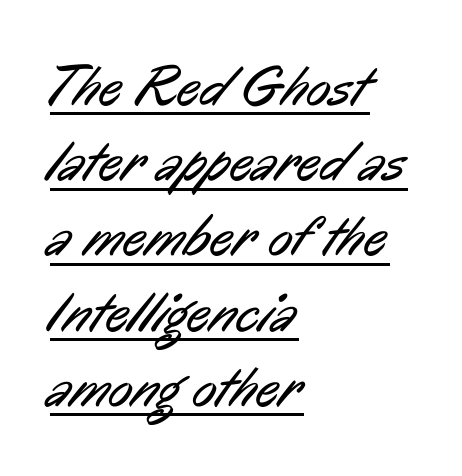
Does the leading feel generous? No, just average. Stem width sits at or under what a default text font uses. The rendering uses natural spacing where letterforms have individual widths. Default kerning and tracking; the words read as compact shapes.
